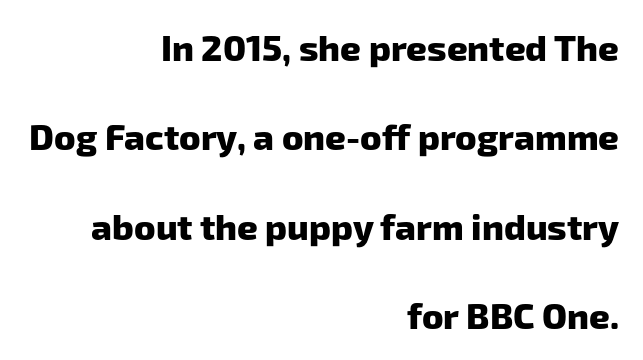
Does extra space separate the letters? No, they use regular spacing. The passage shown is emphatically bold. These lines are rendered in a variable-pitch font. Descenders hang freely into open space. A typesetter would label this face a sans. Which margin do the lines hug? The right one — the left edge is uneven.
